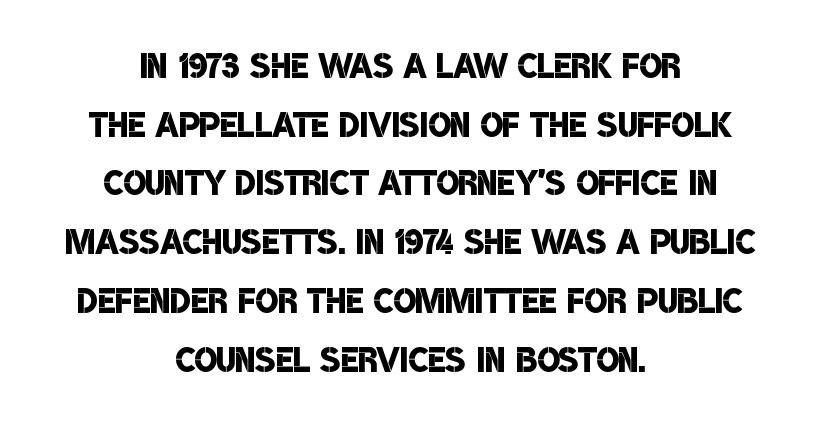
{"serif": "no", "bold": "semi", "weight": "semibold", "width": "condensed", "stroke_contrast": "low", "x_height": "large", "monospaced": "no", "underline": "no", "align": "center", "line_spacing": "normal", "line_spacing_ratio": 1.25, "letter_spacing": "normal", "letter_spacing_em": 0.0, "glyph_px": 47}
